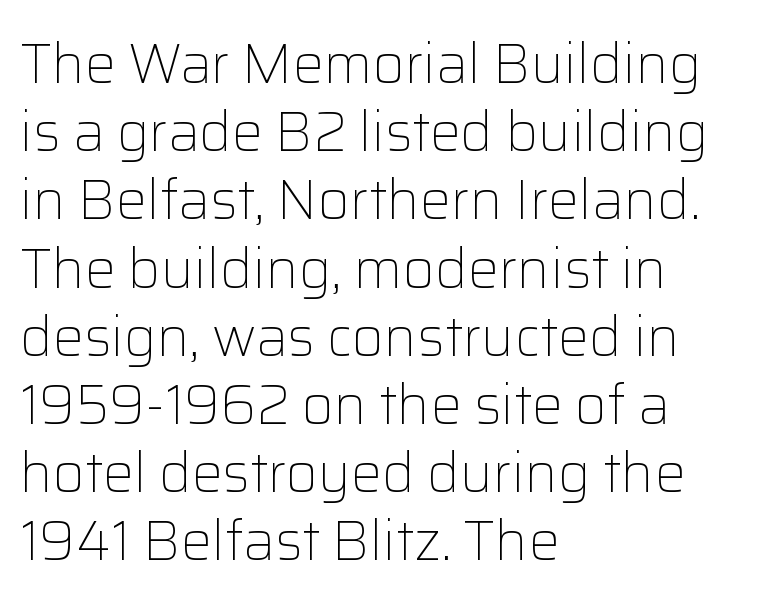
{"serif": "no", "italic": "no", "bold": "no", "weight": "light", "width": "normal", "stroke_contrast": "low", "x_height": "medium", "monospaced": "no", "underline": "no", "align": "left", "line_spacing_ratio": 1.24, "letter_spacing": "normal", "letter_spacing_em": 0.0, "glyph_px": 55}
